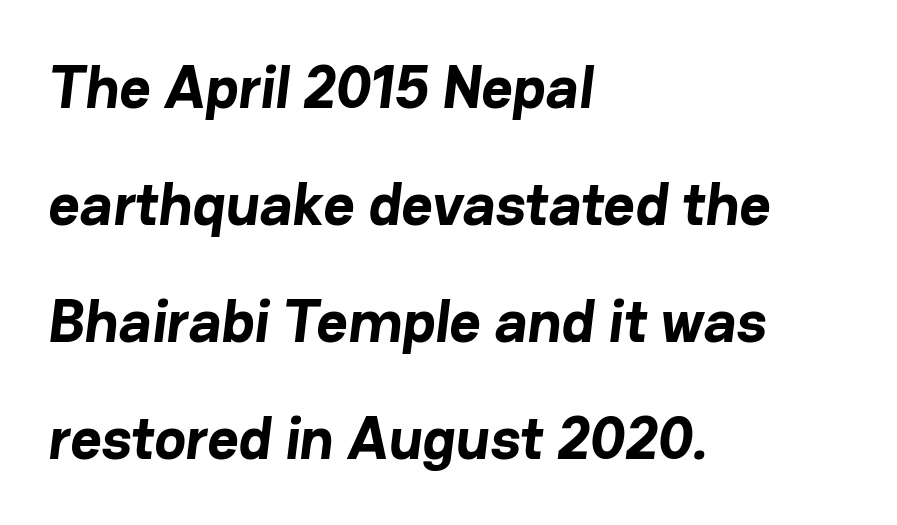
Q: Is the text bold? A: Yes.
Q: Is the typeface a serif or a sans-serif typeface? A: Sans-serif.
Q: Is the text underlined? A: No.
Q: How is the paragraph aligned? A: Left-aligned.
Q: Is the spacing between letters normal or unusually wide? A: Normal.
Q: Is the spacing between lines tight, normal or loose? A: Loose.
Q: Width (condensed, normal, or wide)? A: Normal.
Q: Stroke contrast? A: Low.
Q: x-height? A: Medium.
Q: Monospaced? A: No.
